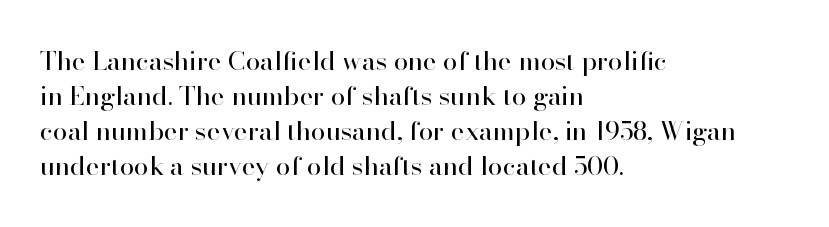
{"italic": "no", "bold": "no", "underline": "no", "align": "left", "line_spacing": "normal", "line_spacing_ratio": 1.35, "letter_spacing": "normal", "letter_spacing_em": 0.0, "glyph_px": 26}
